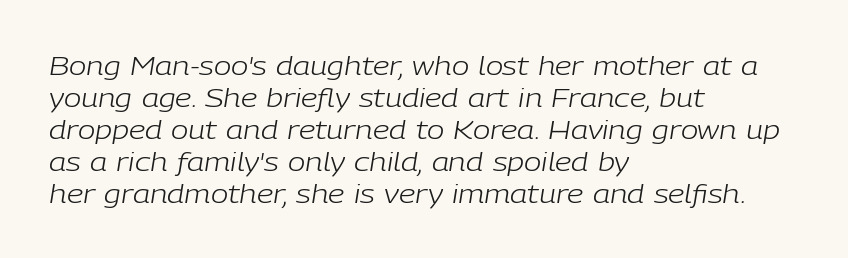
The image shows 26 px text type, italic (leaning right); set left-aligned, line spacing 1.23x, normal letter spacing, not underlined.
